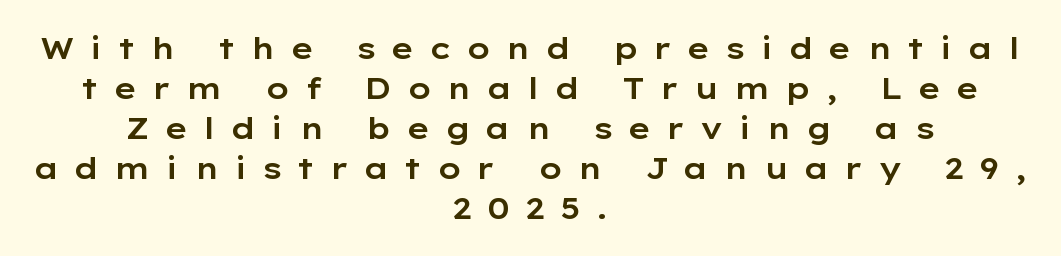
The image shows 30 px wide sans-serif type, upright; set centered, normal line spacing (1.33x), unusually wide letter spacing (+0.49 em), not underlined; low stroke contrast and a medium x-height.
